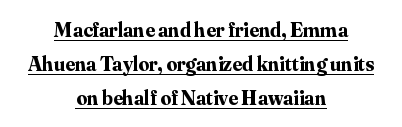
The image shows 21 px bold type, upright; set centered, normal line spacing (1.61x), normal letter spacing, underlined.
